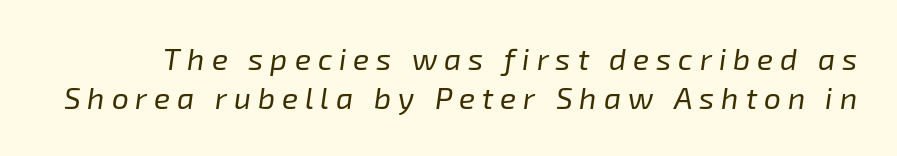
Words float on clear page, feet unadorned. If you measured baseline to baseline, you'd find a middling distance. Glyph-to-glyph distance is far greater than everyday printed text. Posture: slanted. The strokes are not fattened; the text isn't bold.
